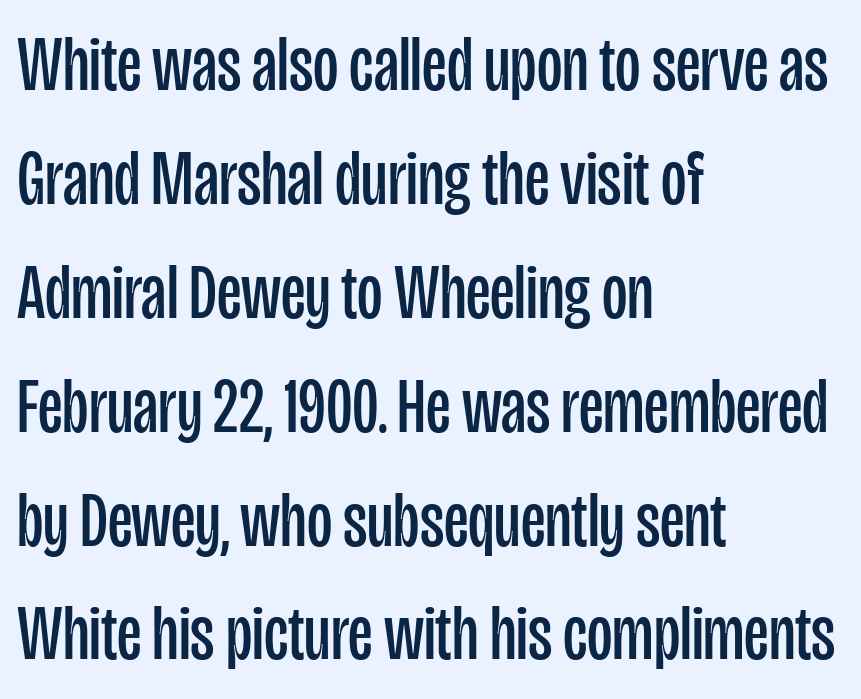
The image shows 78 px regular-weight, condensed sans-serif type, upright; set left-aligned, normal line spacing (1.46x), normal letter spacing, not underlined; low stroke contrast and a large x-height.
